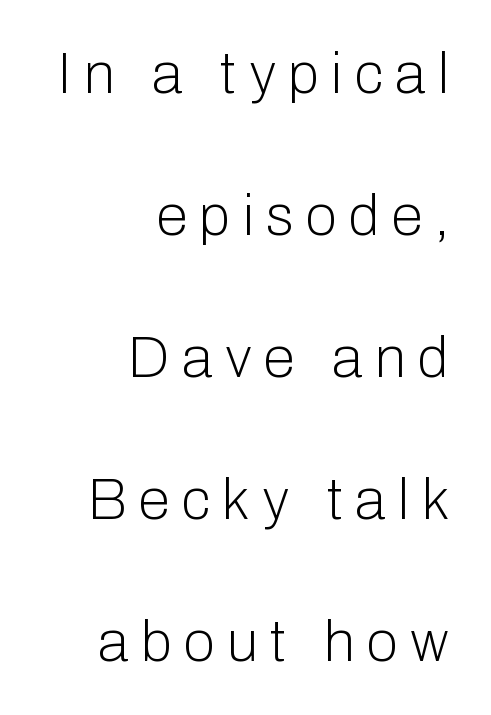
Q: Is the text bold? A: No.
Q: Is the text italic (slanted)? A: No, it is upright.
Q: Is the typeface a serif or a sans-serif typeface? A: Sans-serif.
Q: Is the text underlined? A: No.
Q: How is the paragraph aligned? A: Right-aligned.
Q: Is the spacing between letters normal or unusually wide? A: Unusually wide.
Q: Is the spacing between lines tight, normal or loose? A: Loose.
Q: Width (condensed, normal, or wide)? A: Normal.
Q: Stroke contrast? A: Low.
Q: x-height? A: Medium.
Q: Monospaced? A: No.
